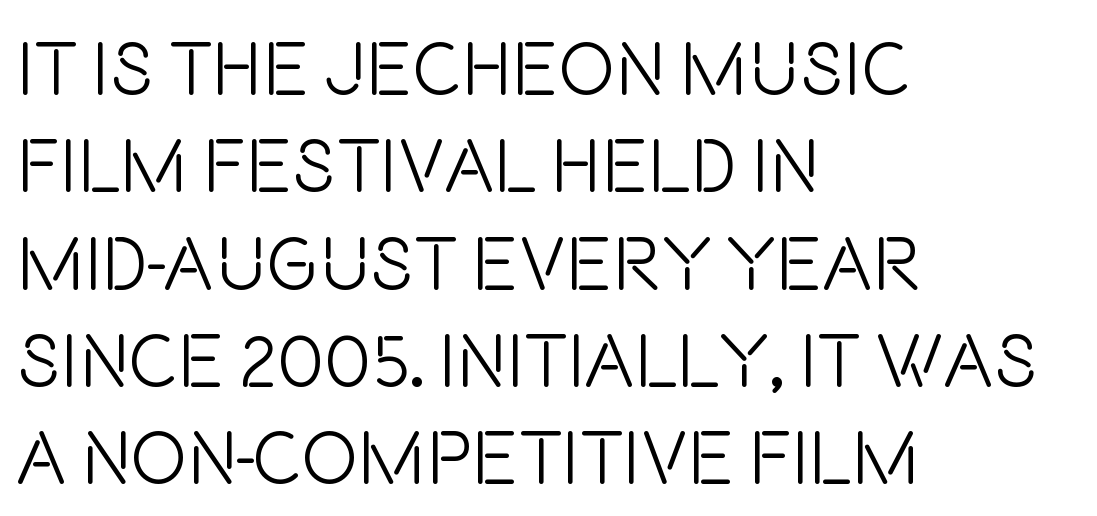
Q: Is the text bold? A: No.
Q: Is the text italic (slanted)? A: No, it is upright.
Q: Is the typeface a serif or a sans-serif typeface? A: Sans-serif.
Q: Is the text underlined? A: No.
Q: How is the paragraph aligned? A: Left-aligned.
Q: Is the spacing between letters normal or unusually wide? A: Normal.
Q: Is the spacing between lines tight, normal or loose? A: Normal.
Q: Width (condensed, normal, or wide)? A: Condensed.
Q: Stroke contrast? A: Low.
Q: x-height? A: Large.
Q: Monospaced? A: No.
